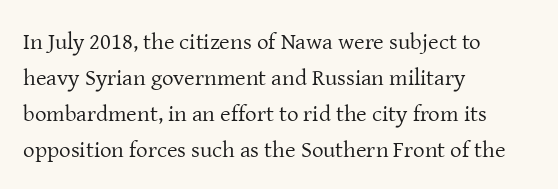
Q: Is the text bold? A: No.
Q: Is the text italic (slanted)? A: No, it is upright.
Q: Is the text underlined? A: No.
Q: How is the paragraph aligned? A: Left-aligned.
Q: Is the spacing between letters normal or unusually wide? A: Normal.
Q: Is the spacing between lines tight, normal or loose? A: Normal.
